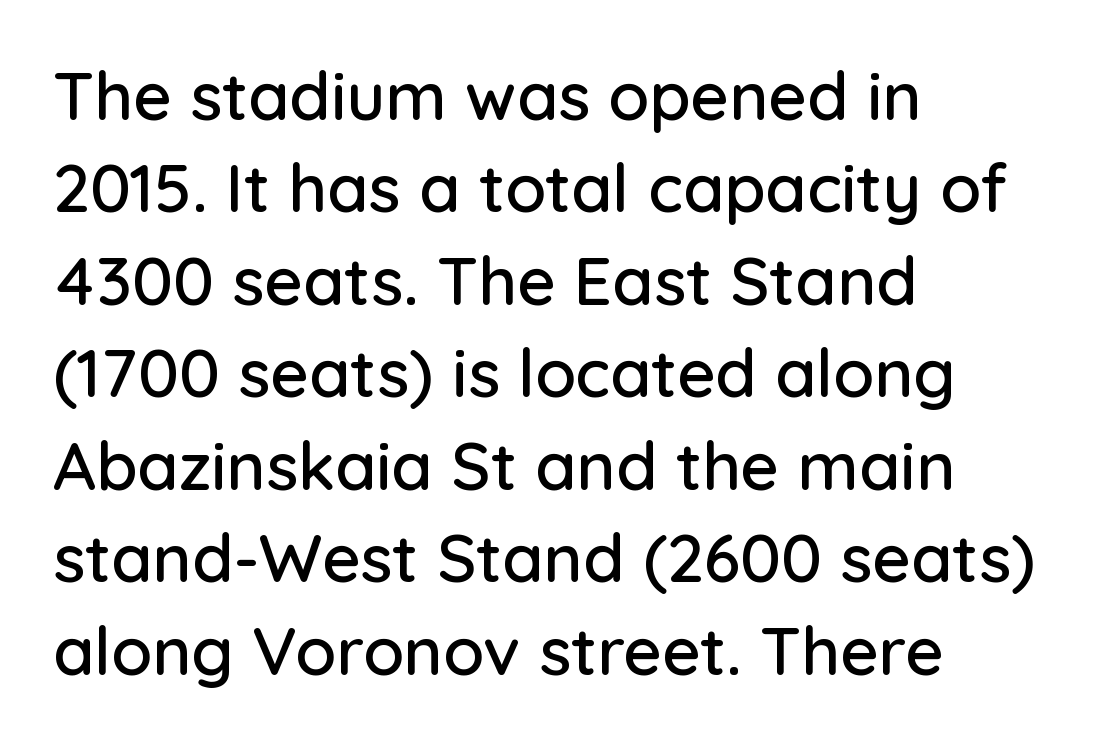
The image shows 67 px sans-serif type, upright; set left-aligned, normal line spacing (1.38x), normal letter spacing, not underlined; low stroke contrast and a medium x-height.
